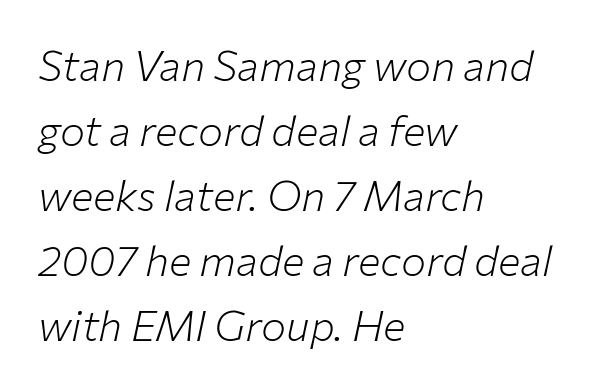
{"italic": "yes", "lean": "right", "slant_degrees": 12, "bold": "no", "weight": "light", "width": "normal", "stroke_contrast": "low", "x_height": "medium", "monospaced": "no", "underline": "no", "align": "left", "line_spacing": "normal", "line_spacing_ratio": 1.55, "letter_spacing": "normal", "letter_spacing_em": 0.0, "glyph_px": 42}
